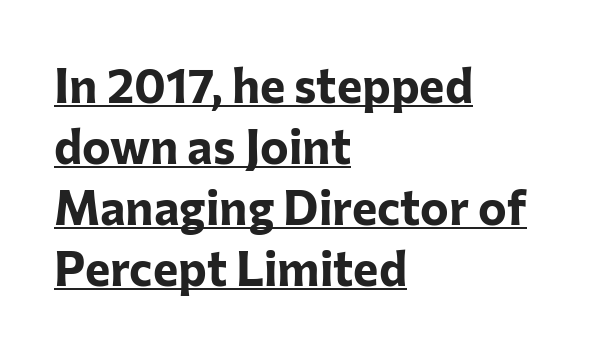
The image shows 48 px bold sans-serif type, upright; set left-aligned, normal line spacing (1.27x), normal letter spacing, underlined; low stroke contrast and a medium x-height.
